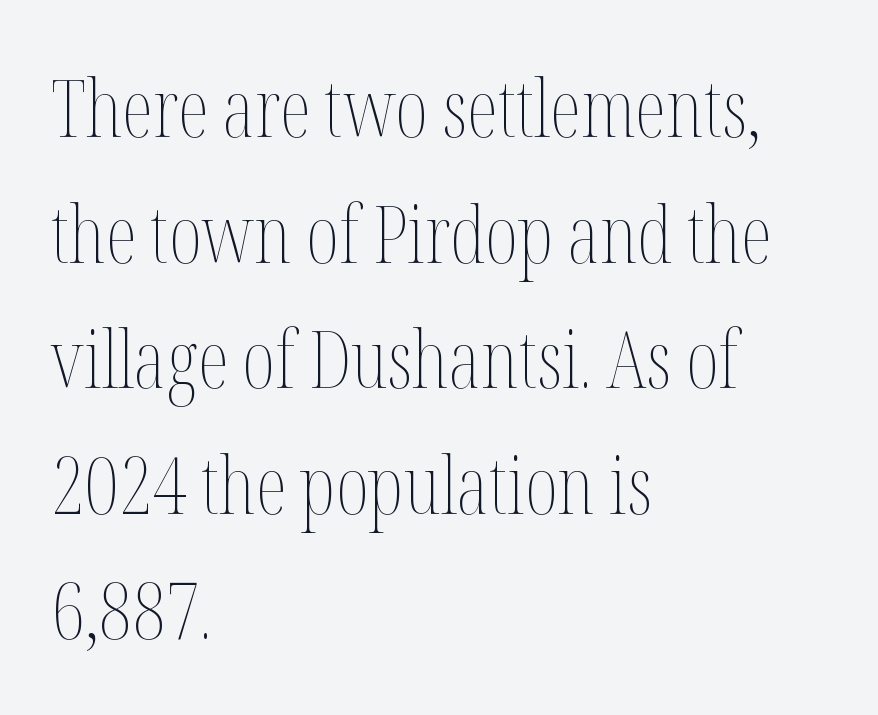
The image shows 80 px thin, condensed type, upright; set left-aligned, normal line spacing (1.57x), normal letter spacing, not underlined; medium stroke contrast and a medium x-height.
